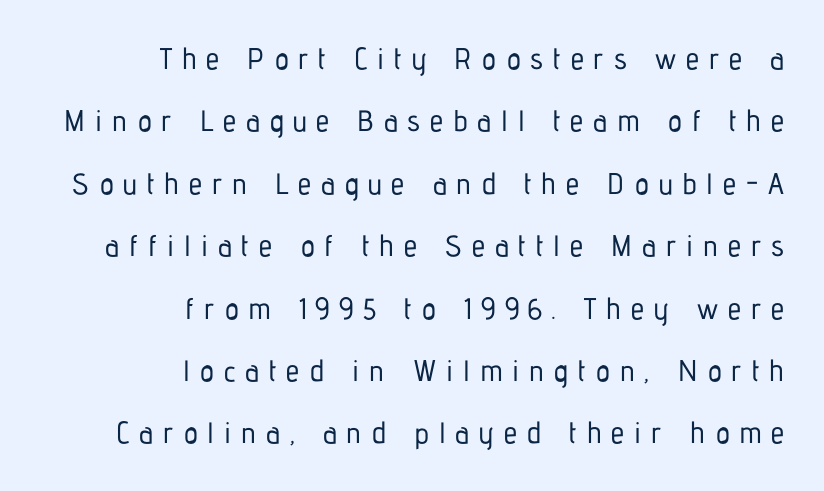
The image shows 30 px condensed sans-serif type, upright; set right-aligned, loose line spacing (2.08x), unusually wide letter spacing (+0.33 em), not underlined; low stroke contrast and a medium x-height.
